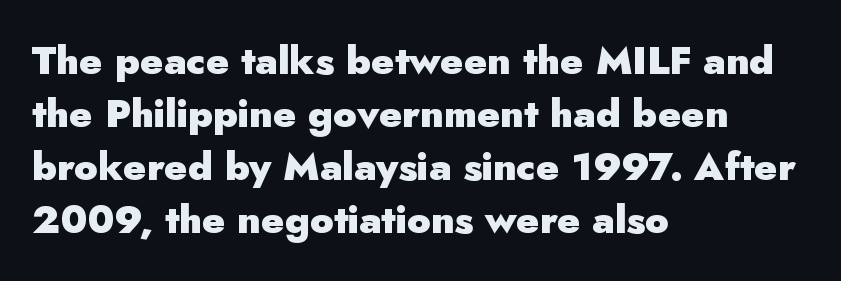
The image shows 39 px heavy sans-serif type, upright; set left-aligned, normal line spacing (1.36x), normal letter spacing, not underlined; low stroke contrast and a small x-height.
